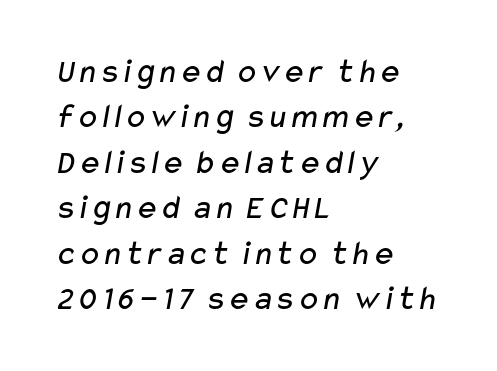
The image shows 35 px regular-weight, wide sans-serif type; set left-aligned, normal line spacing (1.3x), normal letter spacing, not underlined; low stroke contrast and a medium x-height.
